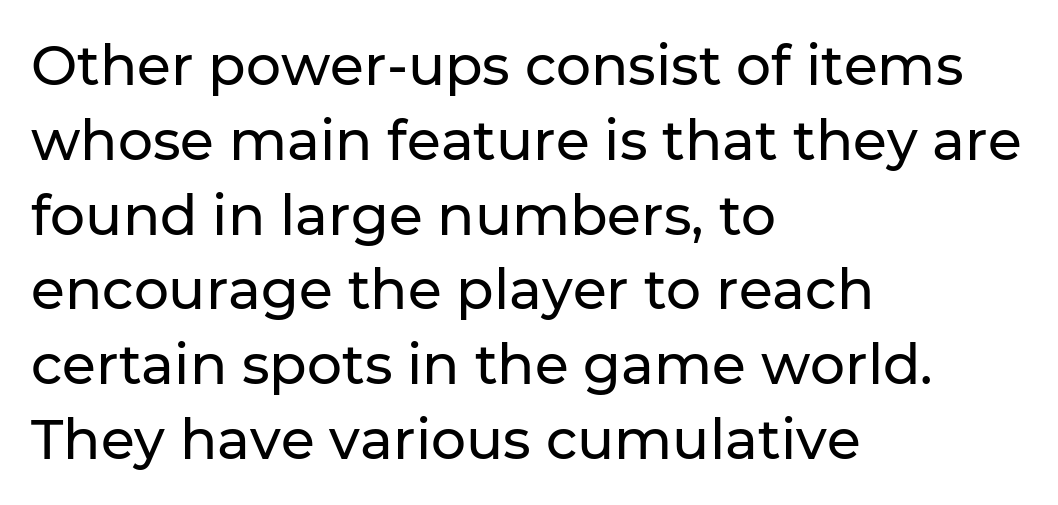
The image shows 55 px sans-serif type, upright; set left-aligned, normal line spacing (1.36x), normal letter spacing, not underlined; low stroke contrast and a medium x-height.
